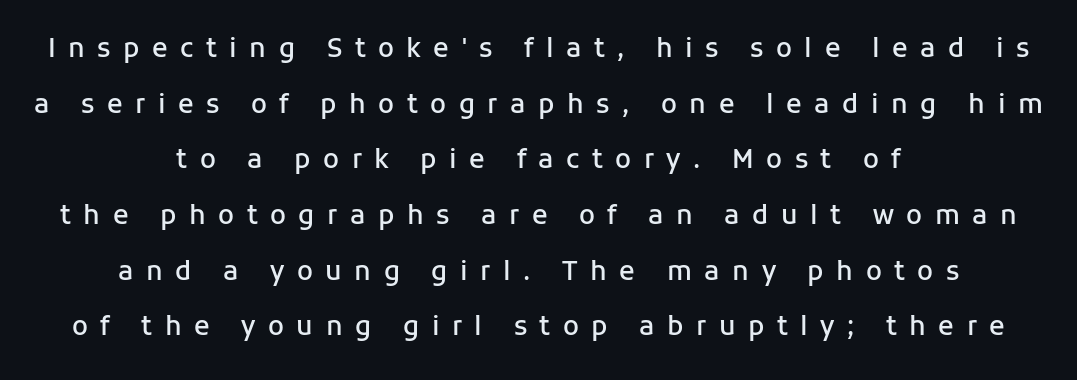
Each glyph is drawn with semibold strokes, heavier than normal yet not fully bold. Is the block centered? Yes — each line is placed symmetrically about the middle. Beneath every word, the page is bare. Loose tracking; the words dissolve into strings of separated letters.
